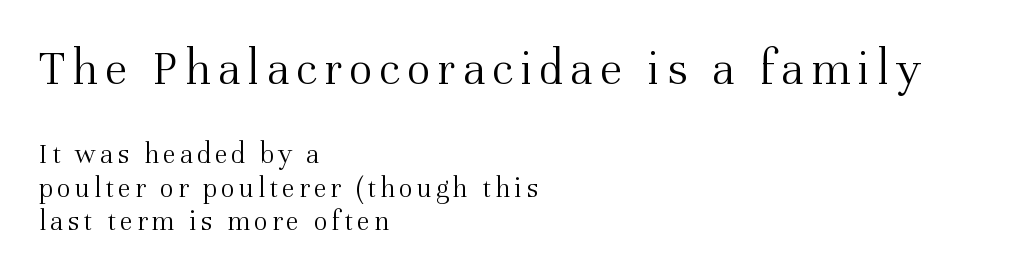
{"serif": "yes", "italic": "no", "bold": "no", "weight": "light", "width": "normal", "stroke_contrast": "medium", "x_height": "medium", "monospaced": "no", "underline": "no", "align": "left", "line_spacing_ratio": 1.16, "larger_block": "first", "size_ratio": 1.72, "glyph_px": 50}
